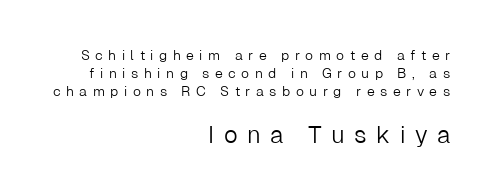
The image shows 24 px text type, upright; set right-aligned, normal line spacing (1.29x), unusually wide letter spacing (+0.39 em), not underlined; the second (bottom) block is 1.71x larger.
